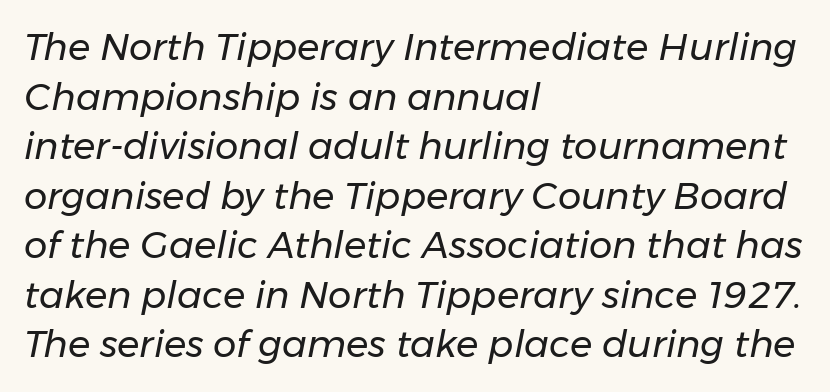
Italic? Definitely — the glyphs are oblique. Each new line begins a customary step beneath the previous one. This is not heavy type; no bold has been used. These lines are set flush left with a ragged right edge.
